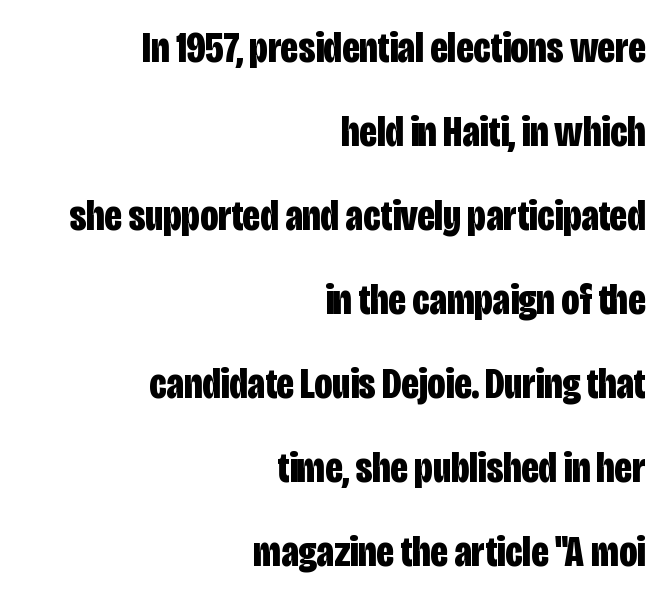
Which margin do the lines hug? The right one — the left edge is uneven. Vertically, the passage feels expansive, rows floating well apart. Underline: absent. Spacing verdict: proportional, widths tailored to each character. Look at the bottom of the vertical strokes: they stop flat, with no serifs. It's the straight-up-and-down kind of type.
